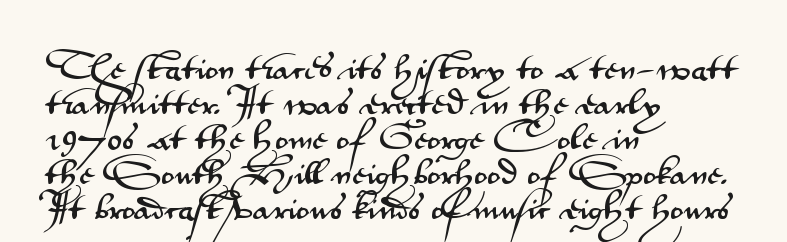
Q: Is the text italic (slanted)? A: Yes.
Q: Is the typeface a serif or a sans-serif typeface? A: Sans-serif.
Q: Is the text underlined? A: No.
Q: How is the paragraph aligned? A: Left-aligned.
Q: Is the spacing between letters normal or unusually wide? A: Normal.
Q: Is the spacing between lines tight, normal or loose? A: Normal.
Q: Width (condensed, normal, or wide)? A: Wide.
Q: Stroke contrast? A: Medium.
Q: x-height? A: Small.
Q: Monospaced? A: No.
